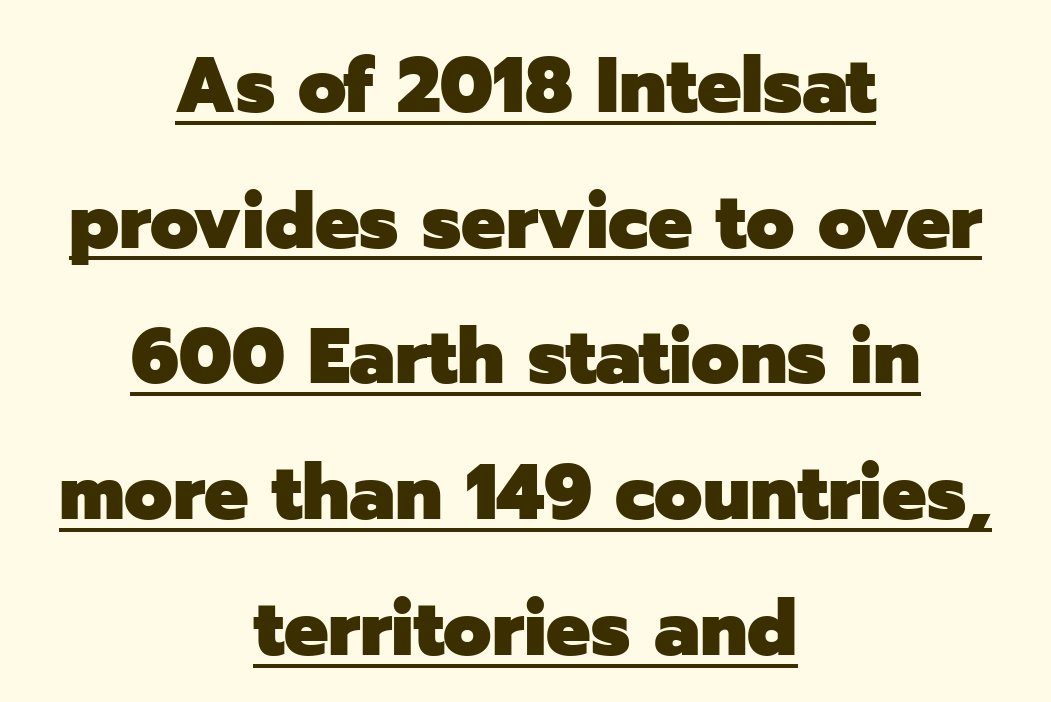
Q: Is the text bold? A: Yes.
Q: Is the text italic (slanted)? A: No, it is upright.
Q: Is the typeface a serif or a sans-serif typeface? A: Sans-serif.
Q: Is the text underlined? A: Yes.
Q: How is the paragraph aligned? A: Centered.
Q: Is the spacing between letters normal or unusually wide? A: Normal.
Q: Width (condensed, normal, or wide)? A: Normal.
Q: Stroke contrast? A: Low.
Q: x-height? A: Medium.
Q: Monospaced? A: No.
